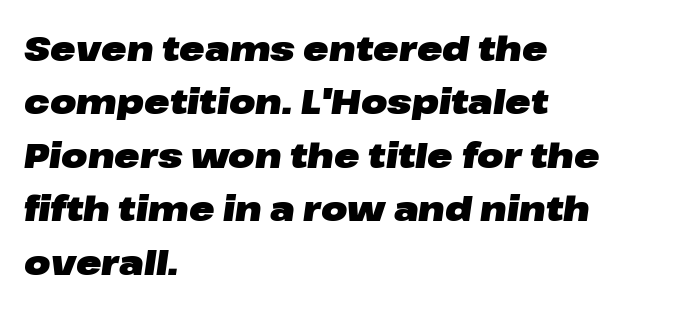
If you drew a line through each stem, it would be angled. Typographic density is high because the face is bold. Note the varied advance widths — an 'i' is clearly narrower than an 'm'. Regular leading.
